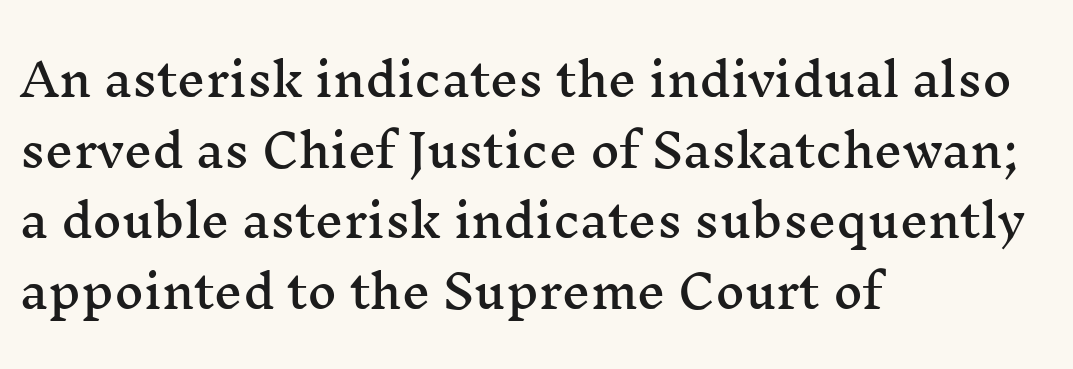
{"serif": "yes", "italic": "no", "width": "wide", "stroke_contrast": "medium", "x_height": "medium", "monospaced": "no", "underline": "no", "align": "left", "line_spacing": "normal", "line_spacing_ratio": 1.57, "letter_spacing": "normal", "letter_spacing_em": 0.0, "glyph_px": 45}
